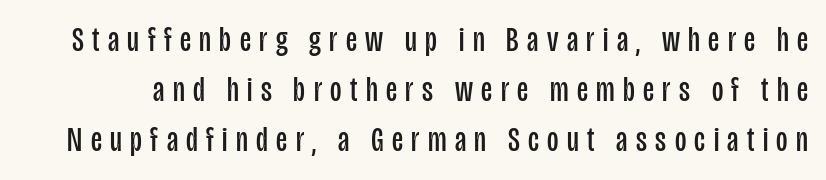
{"serif": "no", "italic": "no", "bold": "no", "weight": "regular", "width": "condensed", "stroke_contrast": "low", "x_height": "large", "monospaced": "no", "underline": "no", "line_spacing": "normal", "line_spacing_ratio": 1.43, "letter_spacing": "wide", "letter_spacing_em": 0.24, "glyph_px": 35}
